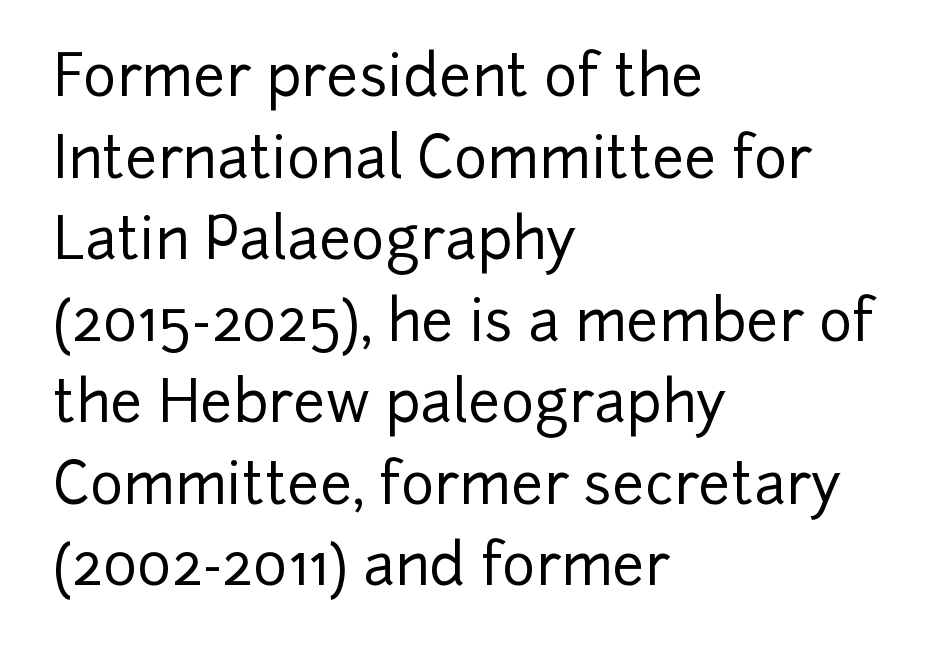
All the whitespace from short lines collects on the right. Check the space under the baseline: it is left empty. These lines were composed using upright roman letters. A typesetter would call this proportional, since set widths differ per character. Normally led — the rows are evenly, conventionally spaced.
